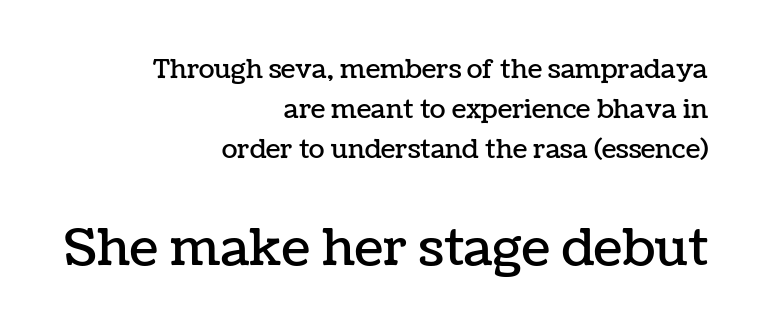
Q: Is the text italic (slanted)? A: No, it is upright.
Q: Is the text underlined? A: No.
Q: How is the paragraph aligned? A: Right-aligned.
Q: Is the spacing between letters normal or unusually wide? A: Normal.
Q: Is the spacing between lines tight, normal or loose? A: Normal.
Q: Which block of text is set in a larger size, the first (top) or the second (bottom)? A: The second (bottom) one.
Q: Width (condensed, normal, or wide)? A: Normal.
Q: Stroke contrast? A: Low.
Q: x-height? A: Medium.
Q: Monospaced? A: No.
